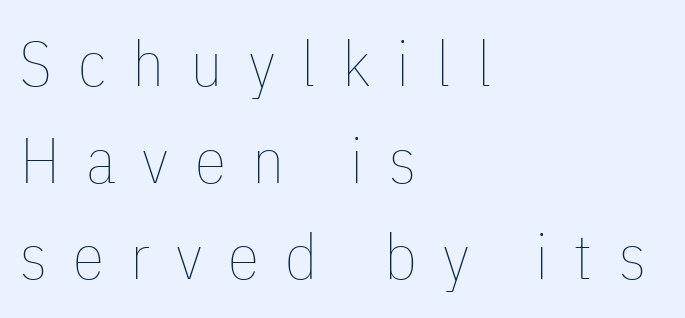
Is the block centered? No — it sits flush against the left margin. Nobody drew a line under any word here. Is this a fixed-width face? No — the glyphs have proportional, varying widths. The block of text has a typical density, with ordinary space between rows. Stroke mass is kept to a normal reading level or below.
